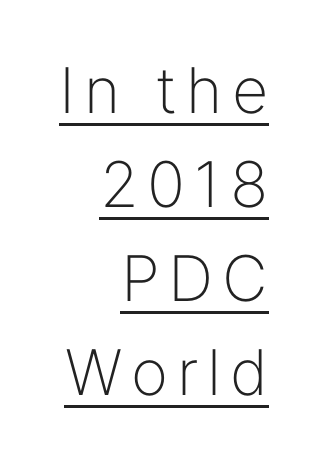
Q: Is the text bold? A: No.
Q: Is the text italic (slanted)? A: No, it is upright.
Q: Is the typeface a serif or a sans-serif typeface? A: Sans-serif.
Q: Is the text underlined? A: Yes.
Q: How is the paragraph aligned? A: Right-aligned.
Q: Is the spacing between lines tight, normal or loose? A: Normal.
Q: Width (condensed, normal, or wide)? A: Normal.
Q: Stroke contrast? A: Low.
Q: x-height? A: Medium.
Q: Monospaced? A: No.
